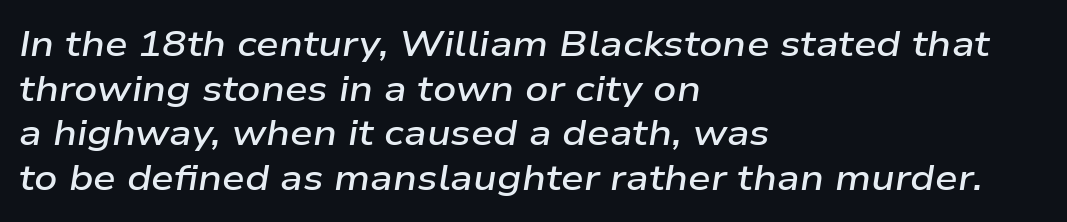
Q: Is the text bold? A: Semi-bold.
Q: Is the text italic (slanted)? A: Yes, it leans right by about 9 degrees.
Q: Is the text underlined? A: No.
Q: How is the paragraph aligned? A: Left-aligned.
Q: Is the spacing between letters normal or unusually wide? A: Normal.
Q: Width (condensed, normal, or wide)? A: Wide.
Q: Stroke contrast? A: Low.
Q: x-height? A: Medium.
Q: Monospaced? A: No.
